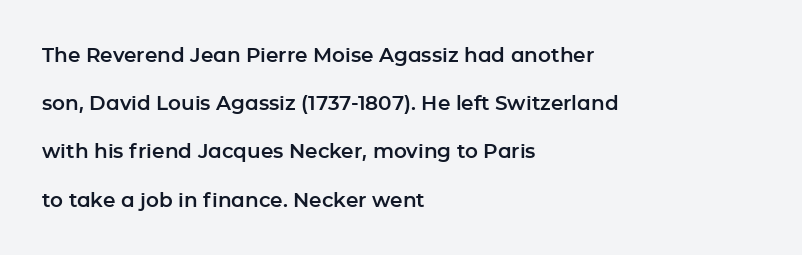
{"italic": "no", "underline": "no", "align": "left", "line_spacing": "loose", "line_spacing_ratio": 2.41, "letter_spacing": "normal", "letter_spacing_em": 0.0, "glyph_px": 20}
